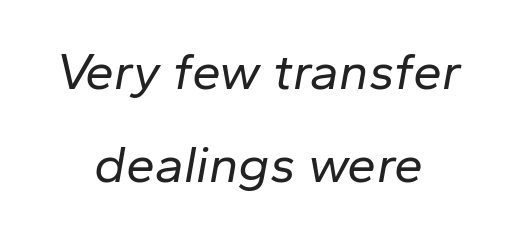
{"italic": "yes", "lean": "right", "slant_degrees": 10, "bold": "no", "weight": "regular", "width": "normal", "stroke_contrast": "low", "x_height": "medium", "monospaced": "no", "underline": "no", "align": "center", "line_spacing_ratio": 1.78, "letter_spacing": "normal", "letter_spacing_em": 0.0, "glyph_px": 52}
